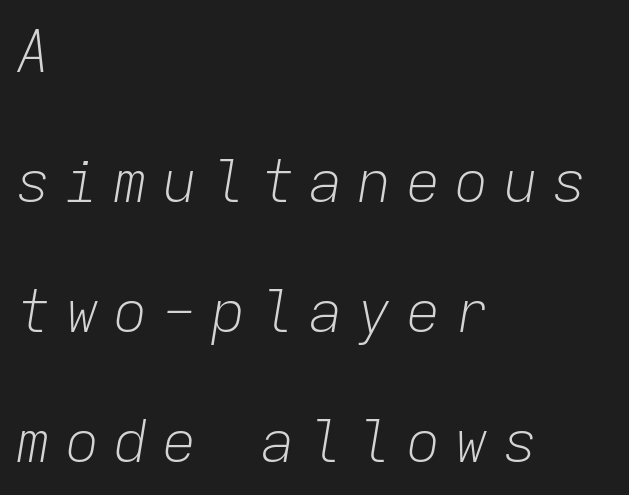
Q: Is the text bold? A: No.
Q: Is the text italic (slanted)? A: Yes, it leans right by about 9 degrees.
Q: Is the text underlined? A: No.
Q: How is the paragraph aligned? A: Left-aligned.
Q: Is the spacing between letters normal or unusually wide? A: Unusually wide.
Q: Is the spacing between lines tight, normal or loose? A: Loose.
Q: Width (condensed, normal, or wide)? A: Normal.
Q: Stroke contrast? A: Low.
Q: x-height? A: Medium.
Q: Monospaced? A: Yes.
